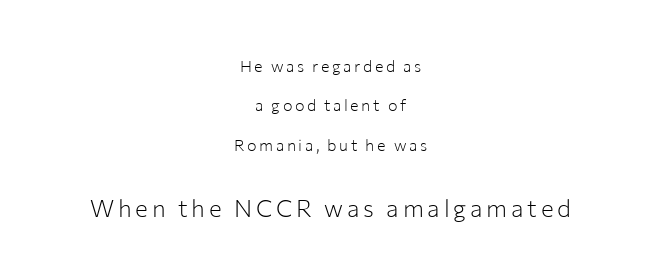
{"italic": "no", "bold": "no", "underline": "no", "align": "center", "line_spacing": "loose", "line_spacing_ratio": 2.46, "larger_block": "second", "size_ratio": 1.5, "glyph_px": 24}
